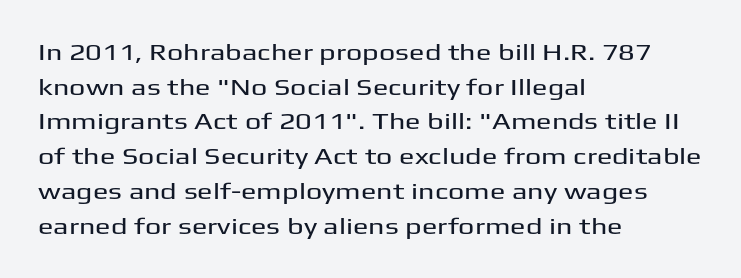
Students, observe: this is what conventionally led text looks like. Has an underline been added? It has not. Words appear dense and cohesive because spacing is normal. If you drew a ruler down the left edge, every line would touch it.
